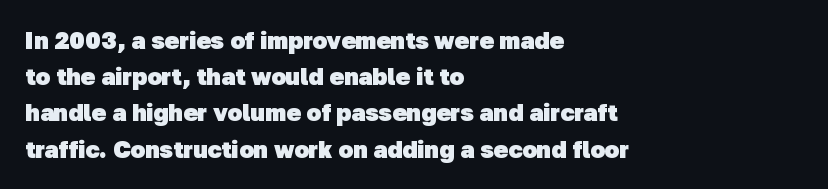
The image shows 24 px bold type; set left-aligned, normal line spacing (1.51x), normal letter spacing, not underlined.
